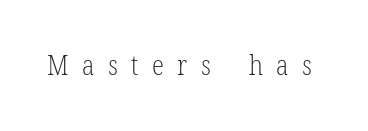
Do the characters align in a grid? No, the font is proportional. Nobody drew a line under any word here. The strokes are not fattened; the text isn't bold. There is plenty of visible air inserted between adjacent glyphs.
